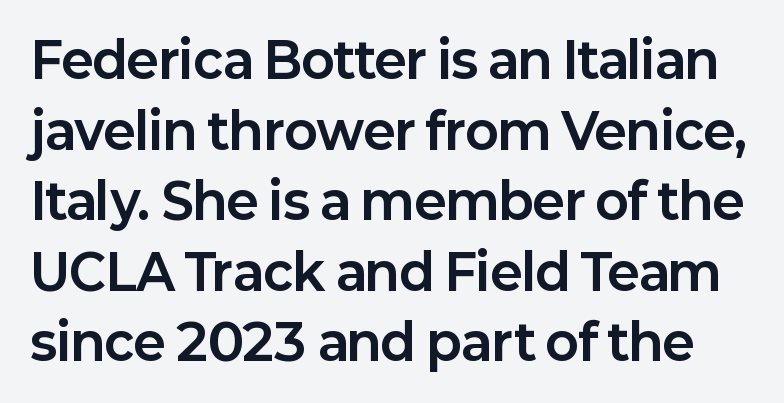
Regarding leading, the lines here are spaced in the standard way. Italic? Not at all — the glyphs are vertical. The designer went with a sans here, leaving each stem footless. Glyph-to-glyph distance matches everyday printed text. Each glyph is drawn with heavy, bold strokes.
